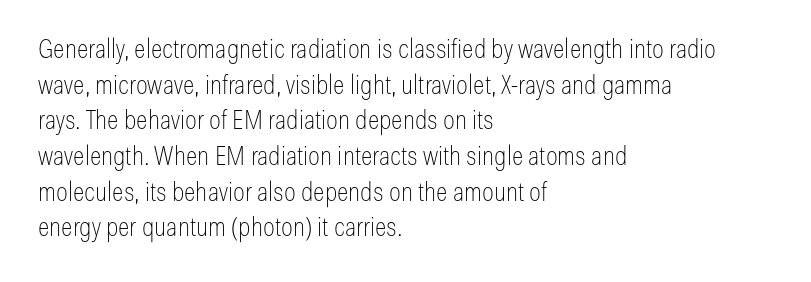
{"italic": "no", "bold": "no", "underline": "no", "align": "left", "line_spacing": "normal", "line_spacing_ratio": 1.32, "letter_spacing": "normal", "letter_spacing_em": 0.0, "glyph_px": 27}
